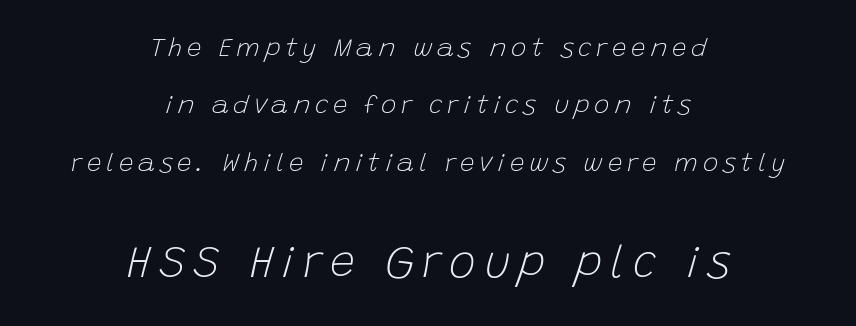
This block would shrink considerably if given ordinary leading; it's expanded now. Do the characters align in a grid? No, the font is proportional. The passage shown leans; its letterforms are oblique. Descender tails drop into unmarked territory. Is the block centered? Yes — each line is placed symmetrically about the middle.
